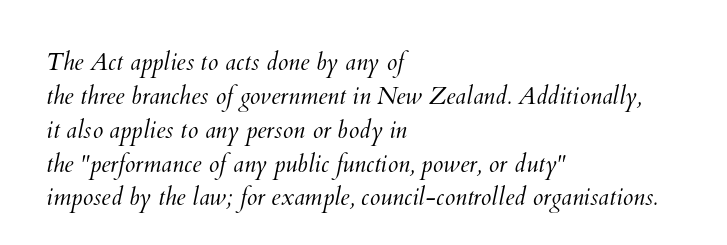
{"bold": "no", "underline": "no", "align": "left", "line_spacing": "normal", "line_spacing_ratio": 1.41, "letter_spacing": "normal", "letter_spacing_em": 0.0, "glyph_px": 24}
